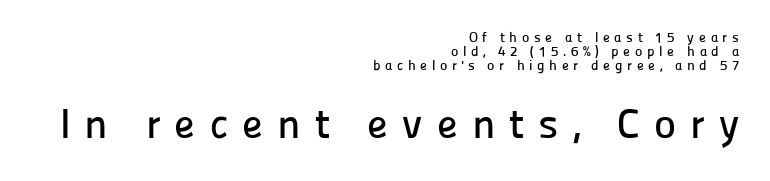
{"serif": "no", "italic": "no", "width": "normal", "stroke_contrast": "low", "x_height": "medium", "monospaced": "no", "underline": "no", "align": "right", "line_spacing": "tight", "line_spacing_ratio": 0.99, "letter_spacing": "wide", "letter_spacing_em": 0.33, "larger_block": "second", "size_ratio": 3.0, "glyph_px": 42}
